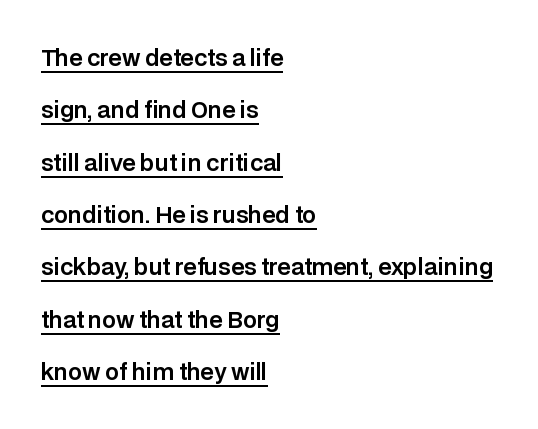
Is the block centered? No — it sits flush against the left margin. Tracking here is standard; glyphs follow each other at the usual distance. A great deal of white space separates one row of letters from the next. The string is rendered with underlining switched on. A roman cut, with each character standing at attention.
